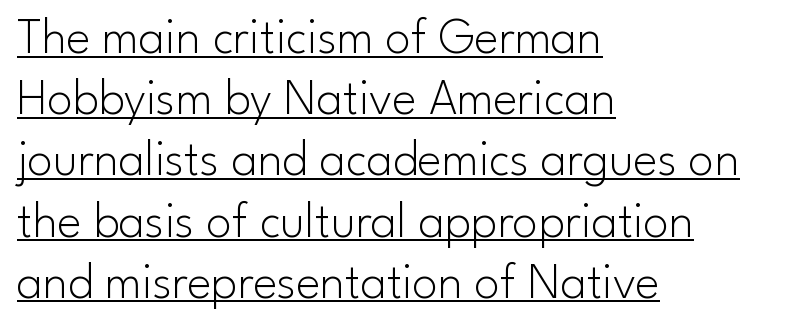
This is not heavy type; no bold has been used. The designer went with a sans here, leaving each stem footless. Has an underline been added? It has. Students, note that the glyphs here touch the page at normal intervals. Characters remain perfectly vertical along every line.
